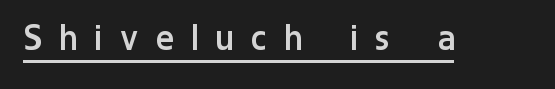
Q: Is the text bold? A: No.
Q: Is the text italic (slanted)? A: No, it is upright.
Q: Is the typeface a serif or a sans-serif typeface? A: Sans-serif.
Q: Is the text underlined? A: Yes.
Q: Is the spacing between letters normal or unusually wide? A: Unusually wide.
Q: Width (condensed, normal, or wide)? A: Condensed.
Q: Stroke contrast? A: Low.
Q: x-height? A: Medium.
Q: Monospaced? A: No.
